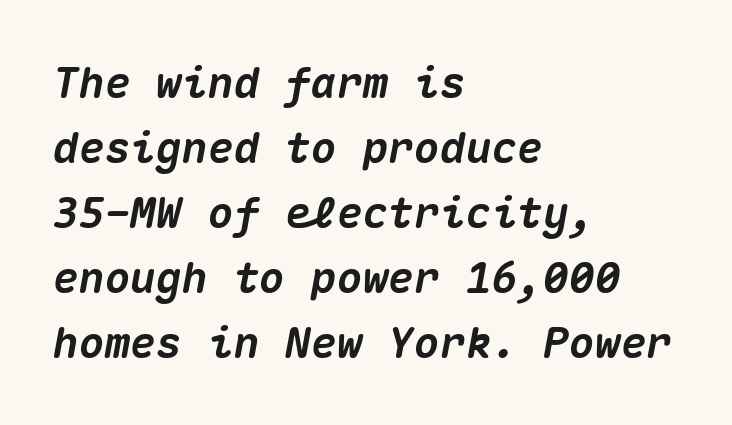
These lines are rendered in a fixed-pitch font. Rendered with sloped, italic letterforms. Standard letterfit; no display-style spreading of the glyphs. In terms of weight, the rendering is a true, heavy bold. Anything drawn beneath the words? Only blank space.
